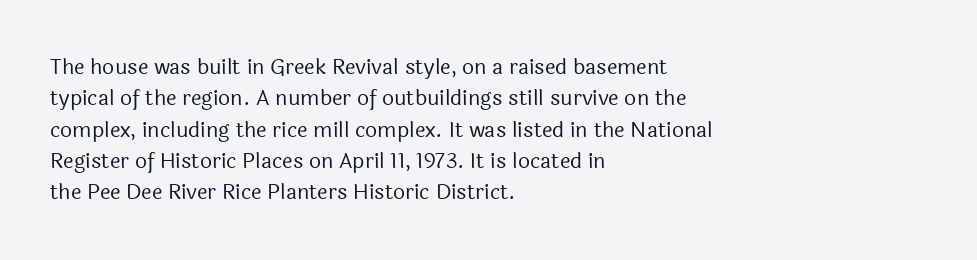
{"italic": "no", "bold": "no", "underline": "no", "align": "left", "line_spacing": "normal", "line_spacing_ratio": 1.49, "letter_spacing": "normal", "letter_spacing_em": 0.0, "glyph_px": 21}
